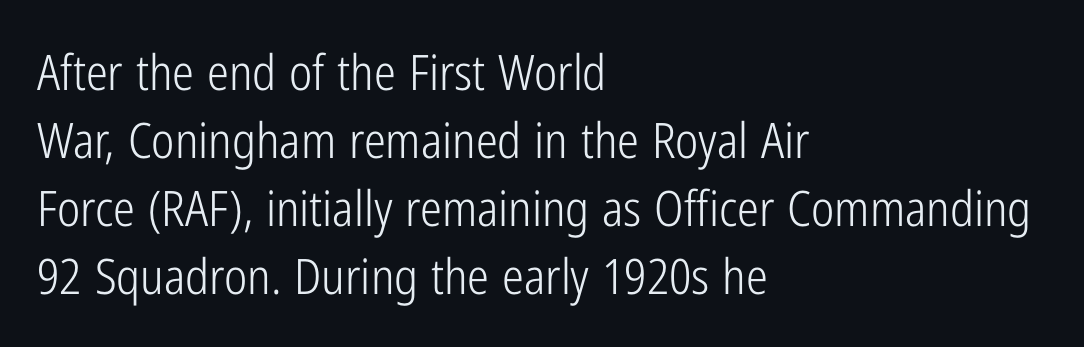
{"serif": "no", "italic": "no", "bold": "no", "weight": "light", "width": "condensed", "stroke_contrast": "low", "x_height": "medium", "monospaced": "no", "underline": "no", "align": "left", "line_spacing": "normal", "line_spacing_ratio": 1.39, "letter_spacing": "normal", "letter_spacing_em": 0.0, "glyph_px": 49}
